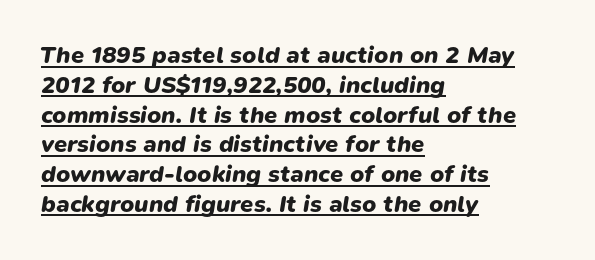
{"italic": "yes", "lean": "right", "slant_degrees": 9, "bold": "yes", "underline": "yes", "align": "left", "line_spacing_ratio": 1.24, "letter_spacing": "normal", "letter_spacing_em": 0.0, "glyph_px": 24}
